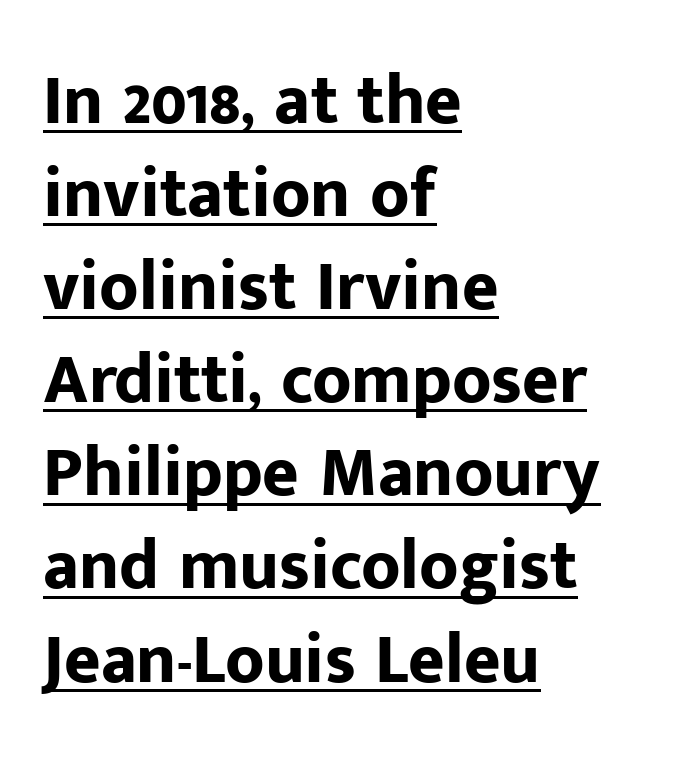
Q: Is the text bold? A: Yes.
Q: Is the text italic (slanted)? A: No, it is upright.
Q: Is the typeface a serif or a sans-serif typeface? A: Sans-serif.
Q: Is the text underlined? A: Yes.
Q: How is the paragraph aligned? A: Left-aligned.
Q: Is the spacing between letters normal or unusually wide? A: Normal.
Q: Is the spacing between lines tight, normal or loose? A: Normal.
Q: Width (condensed, normal, or wide)? A: Normal.
Q: Stroke contrast? A: Low.
Q: x-height? A: Medium.
Q: Monospaced? A: No.
